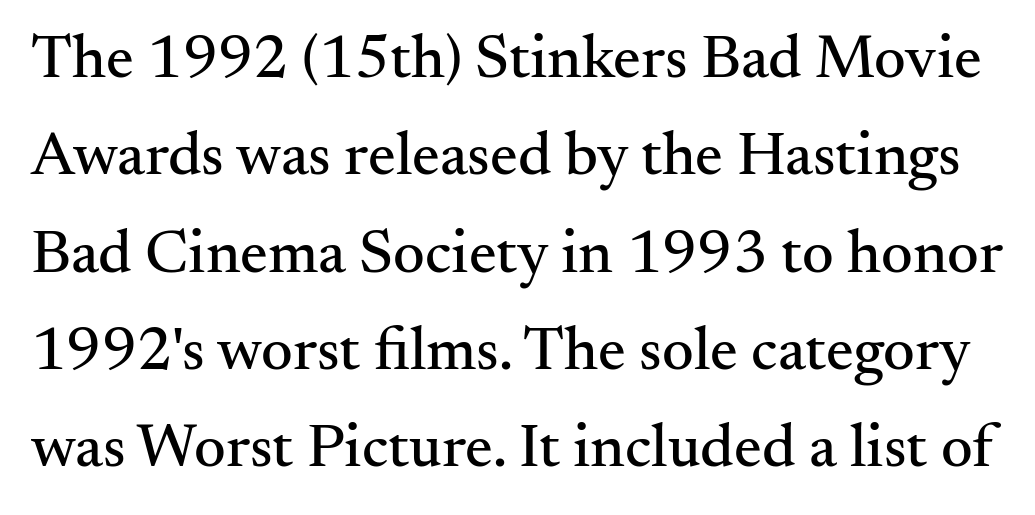
Old-style or modern, the face here clearly has serifs. The face used here is proportionally spaced, like ordinary book or web type. A clean baseline with only descenders dipping below it. Vertically, the passage feels balanced, rows spaced as you'd expect. Posture: vertical. Each word holds together tightly as a unit, with standard inter-letter gaps.
